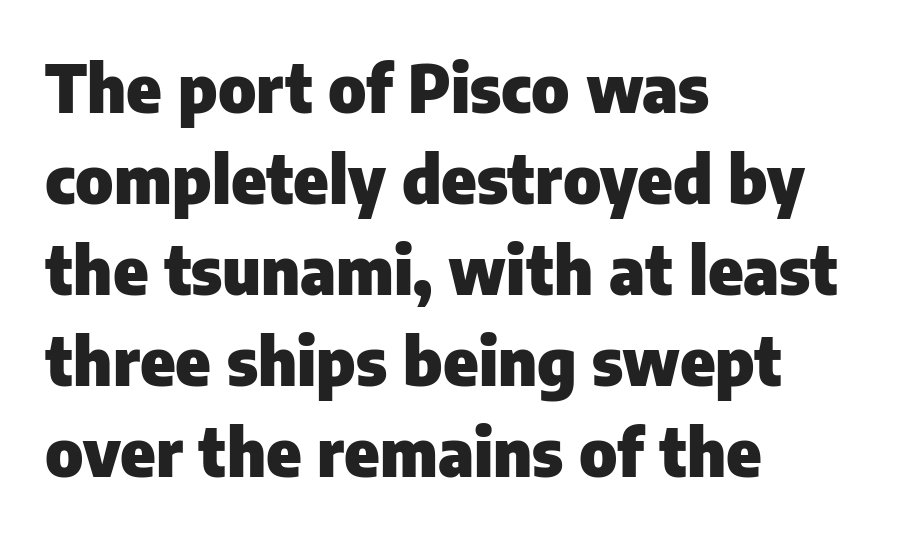
The image shows 66 px heavy sans-serif type, upright; set left-aligned, normal line spacing (1.38x), normal letter spacing, not underlined; low stroke contrast and a medium x-height.
